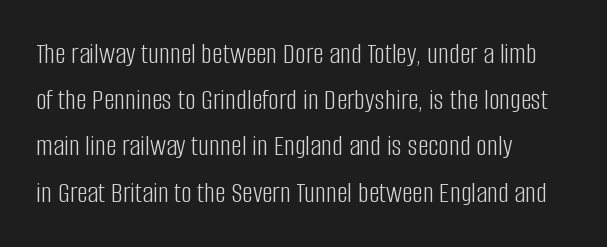
The image shows 30 px light, condensed sans-serif type, upright; set left-aligned, normal line spacing (1.54x), normal letter spacing, not underlined; low stroke contrast and a large x-height.
